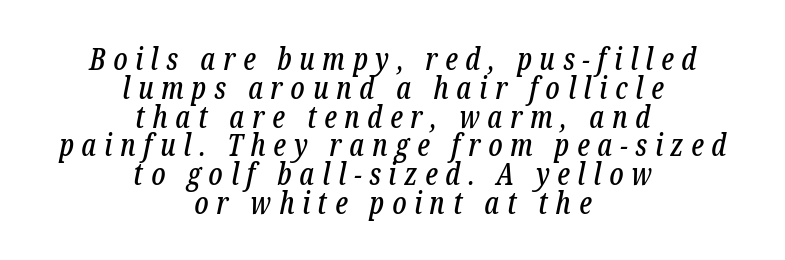
The image shows 30 px condensed serif type, italic (leaning right); set centered, tight line spacing (0.96x), unusually wide letter spacing (+0.26 em), not underlined; low stroke contrast and a medium x-height.
